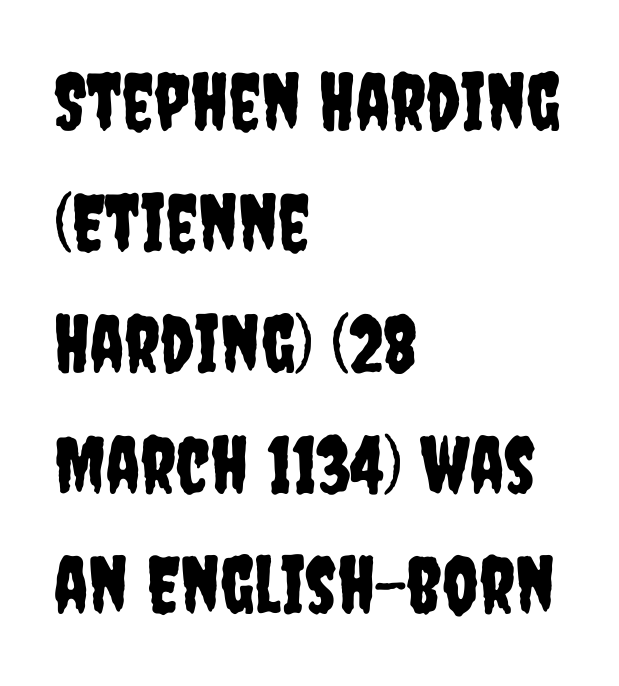
The image shows 79 px condensed sans-serif type, upright; set left-aligned, normal line spacing (1.53x), normal letter spacing, not underlined; low stroke contrast and a large x-height.
